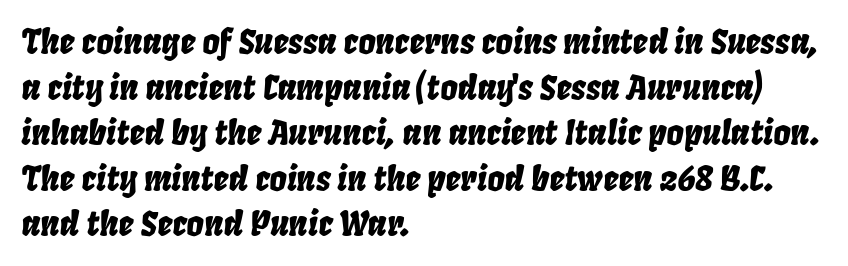
The image shows 34 px condensed type, italic (leaning right); set left-aligned, normal line spacing (1.34x), normal letter spacing, not underlined; low stroke contrast and a large x-height.
